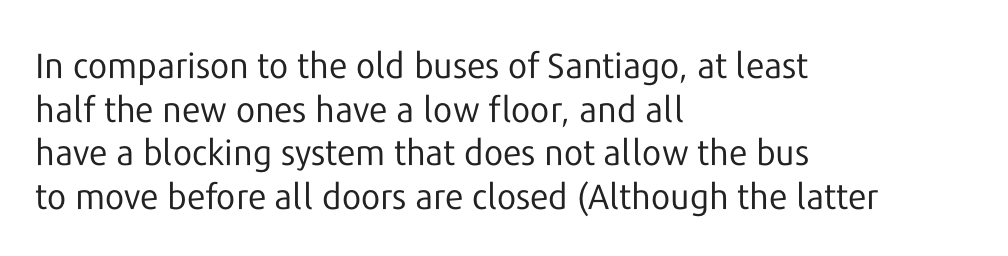
Q: Is the text bold? A: No.
Q: Is the text italic (slanted)? A: No, it is upright.
Q: Is the typeface a serif or a sans-serif typeface? A: Sans-serif.
Q: Is the text underlined? A: No.
Q: How is the paragraph aligned? A: Left-aligned.
Q: Is the spacing between letters normal or unusually wide? A: Normal.
Q: Is the spacing between lines tight, normal or loose? A: Normal.
Q: Width (condensed, normal, or wide)? A: Normal.
Q: Stroke contrast? A: Low.
Q: x-height? A: Medium.
Q: Monospaced? A: No.
